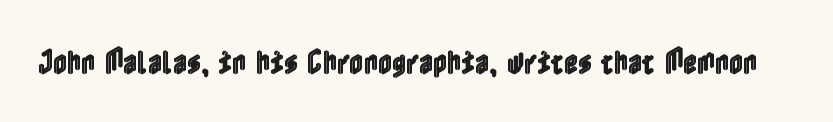
Q: Is the text italic (slanted)? A: No, it is upright.
Q: Is the text underlined? A: No.
Q: Is the spacing between letters normal or unusually wide? A: Normal.
